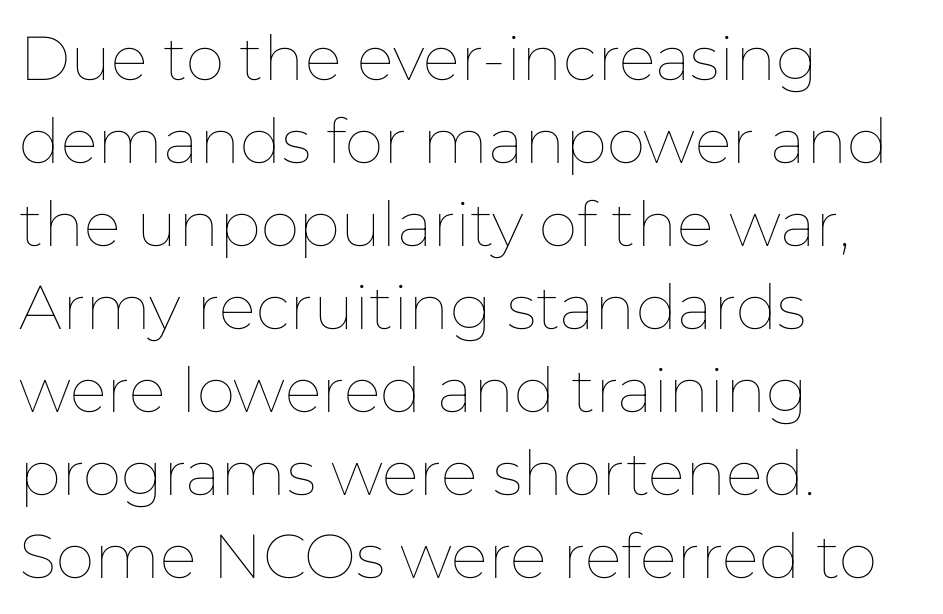
{"italic": "no", "bold": "no", "weight": "thin", "width": "normal", "stroke_contrast": "low", "x_height": "medium", "monospaced": "no", "underline": "no", "align": "left", "line_spacing": "normal", "line_spacing_ratio": 1.34, "letter_spacing": "normal", "letter_spacing_em": 0.0, "glyph_px": 62}
